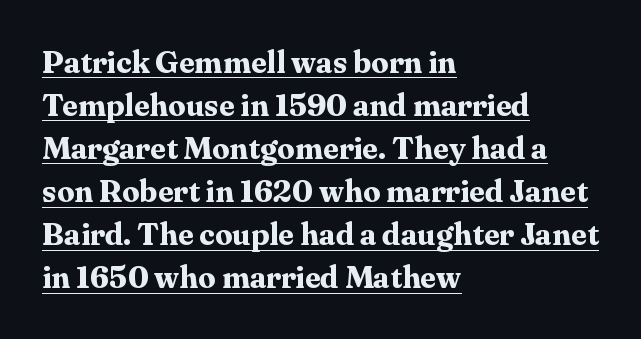
The image shows 31 px bold serif type, upright; set left-aligned, normal line spacing (1.39x), normal letter spacing, underlined; medium stroke contrast and a medium x-height.
